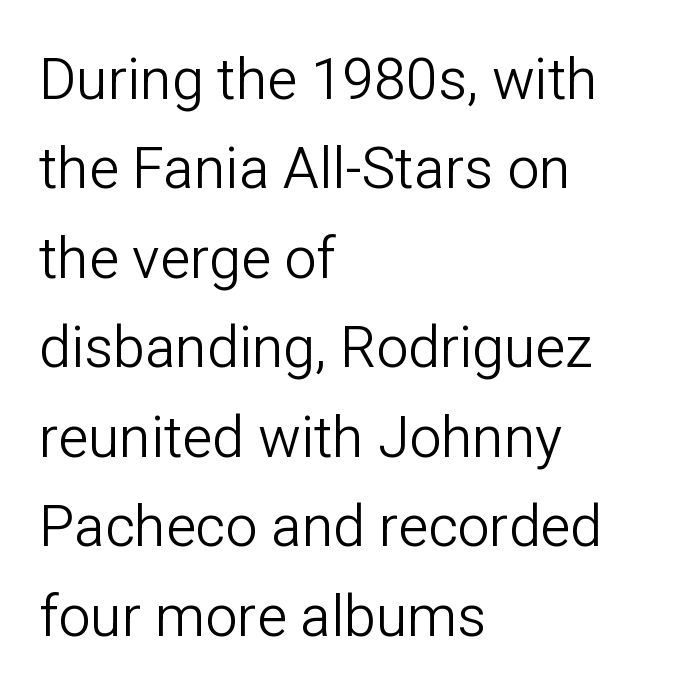
In terms of leading, this rendering sits right in the middle. Posture: straight, roman, zero tilt. Notice how the passage keeps a crisp vertical edge on the left only. The strokes carry an ordinary text weight at most.
